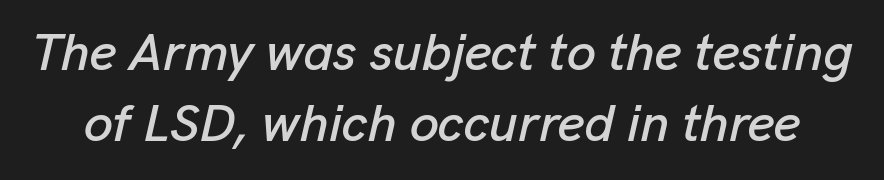
{"italic": "yes", "lean": "right", "slant_degrees": 13, "width": "normal", "stroke_contrast": "low", "x_height": "medium", "monospaced": "no", "underline": "no", "line_spacing": "normal", "line_spacing_ratio": 1.36, "letter_spacing": "normal", "letter_spacing_em": 0.0, "glyph_px": 52}
